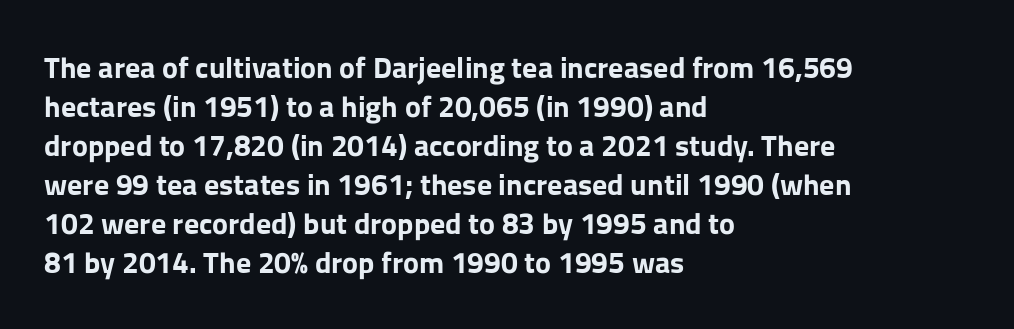
Heavy, bold letterforms. If you drew a ruler down the left edge, every line would touch it. Short note: letters normally spaced. Unlike italic type, these characters show no tilt at all. The letters advance in unequal steps, a hallmark of proportional type. The lines sit at an ordinary, default distance from one another.
